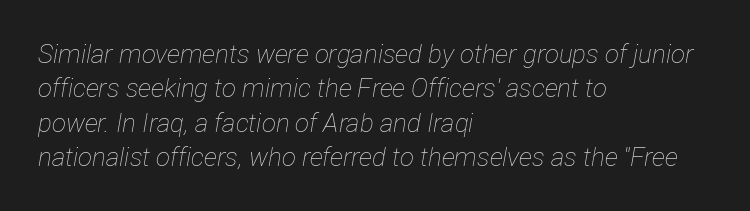
Q: Is the text bold? A: No.
Q: Is the text italic (slanted)? A: Yes, it leans right by about 12 degrees.
Q: Is the text underlined? A: No.
Q: How is the paragraph aligned? A: Left-aligned.
Q: Is the spacing between letters normal or unusually wide? A: Normal.
Q: Is the spacing between lines tight, normal or loose? A: Normal.
